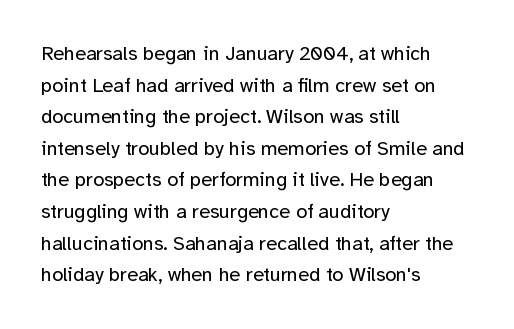
The image shows 20 px text type, upright; set left-aligned, normal line spacing (1.58x), normal letter spacing, not underlined.
